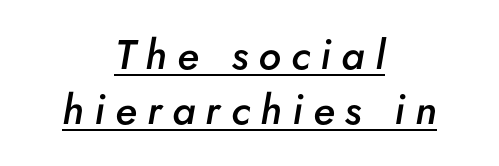
The image shows 41 px semibold type, italic (leaning right); set centered, normal line spacing (1.35x), unusually wide letter spacing (+0.25 em), underlined; low stroke contrast and a small x-height.
